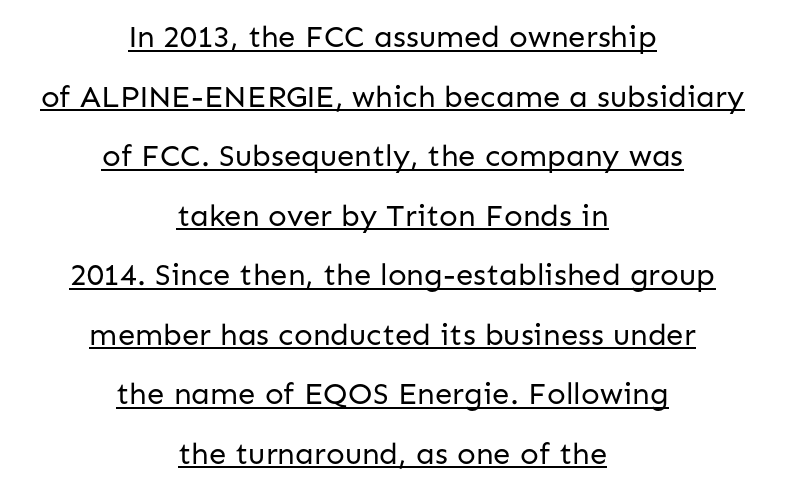
Q: Is the text bold? A: No.
Q: Is the text italic (slanted)? A: No, it is upright.
Q: Is the typeface a serif or a sans-serif typeface? A: Sans-serif.
Q: Is the text underlined? A: Yes.
Q: How is the paragraph aligned? A: Centered.
Q: Is the spacing between letters normal or unusually wide? A: Normal.
Q: Is the spacing between lines tight, normal or loose? A: Loose.
Q: Width (condensed, normal, or wide)? A: Normal.
Q: Stroke contrast? A: Low.
Q: x-height? A: Medium.
Q: Monospaced? A: No.
